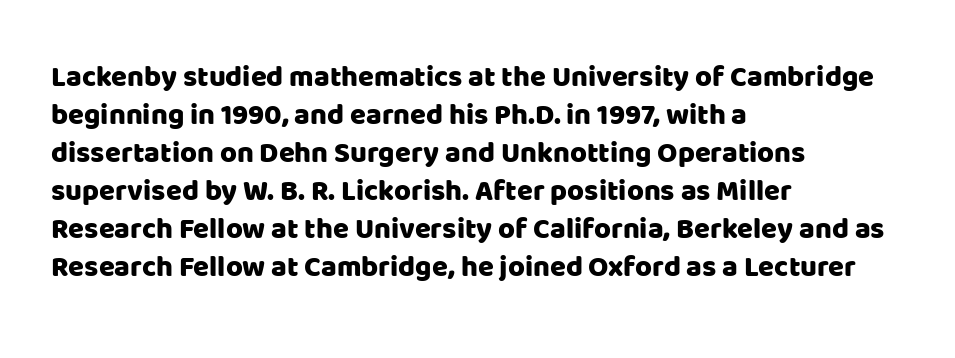
Does extra space separate the letters? No, they use regular spacing. Line starts are locked; line ends wander. Plain, unruled lines of type. When letters stand straight like this, we call the style roman or upright. You could not count columns in this text — the font is proportionally spaced.
